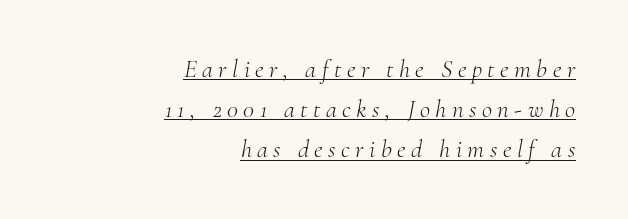
{"italic": "yes", "lean": "right", "slant_degrees": 10, "bold": "no", "underline": "yes", "align": "right", "line_spacing": "normal", "line_spacing_ratio": 1.61, "letter_spacing": "wide", "letter_spacing_em": 0.22, "glyph_px": 25}
